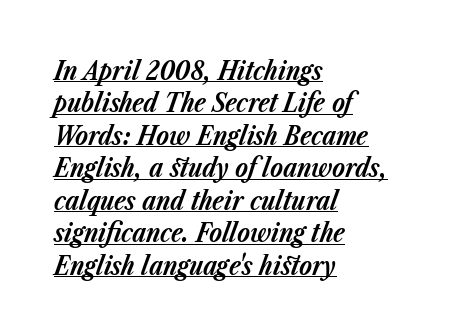
{"italic": "yes", "lean": "right", "slant_degrees": 23, "bold": "yes", "underline": "yes", "align": "left", "line_spacing": "normal", "line_spacing_ratio": 1.25, "letter_spacing": "normal", "letter_spacing_em": 0.0, "glyph_px": 26}
